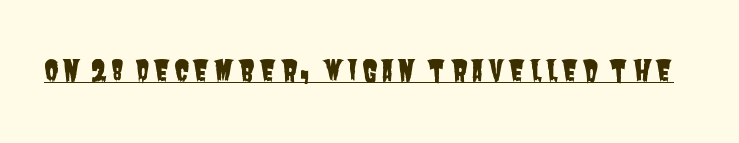
Q: Is the typeface a serif or a sans-serif typeface? A: Sans-serif.
Q: Is the text underlined? A: Yes.
Q: Width (condensed, normal, or wide)? A: Condensed.
Q: Stroke contrast? A: Low.
Q: x-height? A: Large.
Q: Monospaced? A: No.
